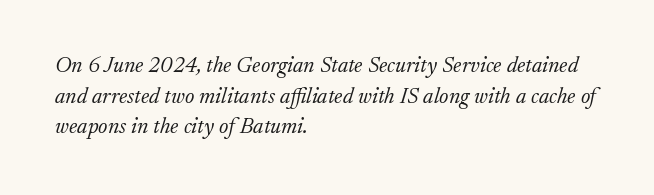
Q: Is the text bold? A: No.
Q: Is the text italic (slanted)? A: Yes, it leans right by about 17 degrees.
Q: Is the text underlined? A: No.
Q: How is the paragraph aligned? A: Left-aligned.
Q: Is the spacing between letters normal or unusually wide? A: Normal.
Q: Is the spacing between lines tight, normal or loose? A: Normal.
